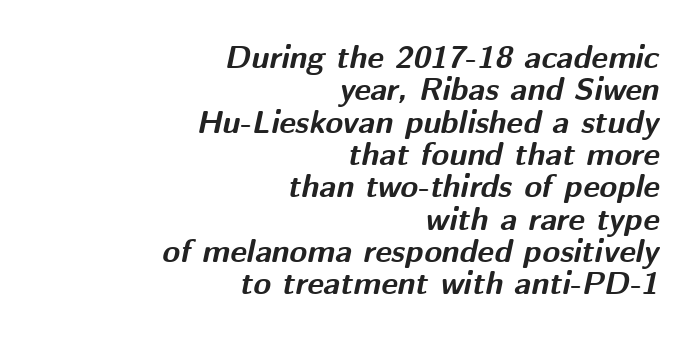
The image shows 32 px bold type, italic (leaning right); set right-aligned, tight line spacing (1.01x), normal letter spacing, not underlined; medium stroke contrast and a medium x-height.
